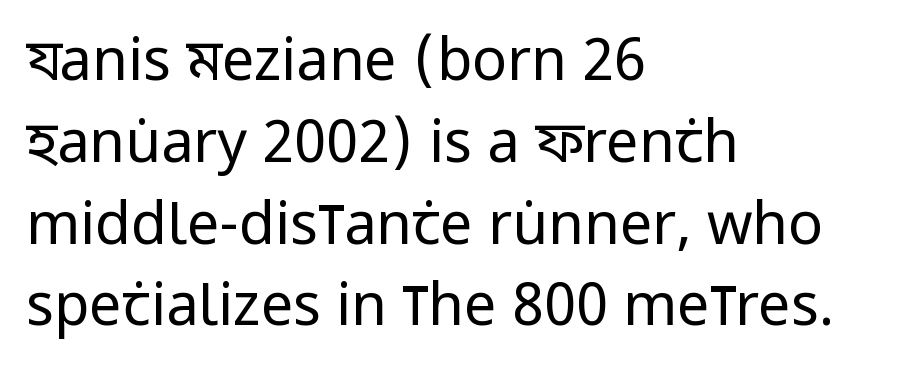
Q: Is the text bold? A: No.
Q: Is the text italic (slanted)? A: No, it is upright.
Q: Is the typeface a serif or a sans-serif typeface? A: Sans-serif.
Q: Is the text underlined? A: No.
Q: How is the paragraph aligned? A: Left-aligned.
Q: Is the spacing between letters normal or unusually wide? A: Normal.
Q: Is the spacing between lines tight, normal or loose? A: Normal.
Q: Width (condensed, normal, or wide)? A: Condensed.
Q: Stroke contrast? A: Low.
Q: x-height? A: Large.
Q: Monospaced? A: No.
